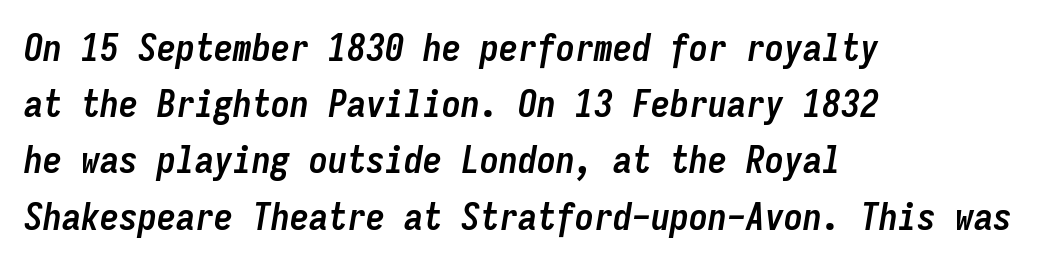
{"italic": "yes", "lean": "right", "slant_degrees": 9, "bold": "yes", "weight": "semibold", "width": "condensed", "stroke_contrast": "low", "x_height": "medium", "monospaced": "yes", "underline": "no", "align": "left", "line_spacing": "normal", "line_spacing_ratio": 1.48, "letter_spacing": "normal", "letter_spacing_em": 0.0, "glyph_px": 38}
